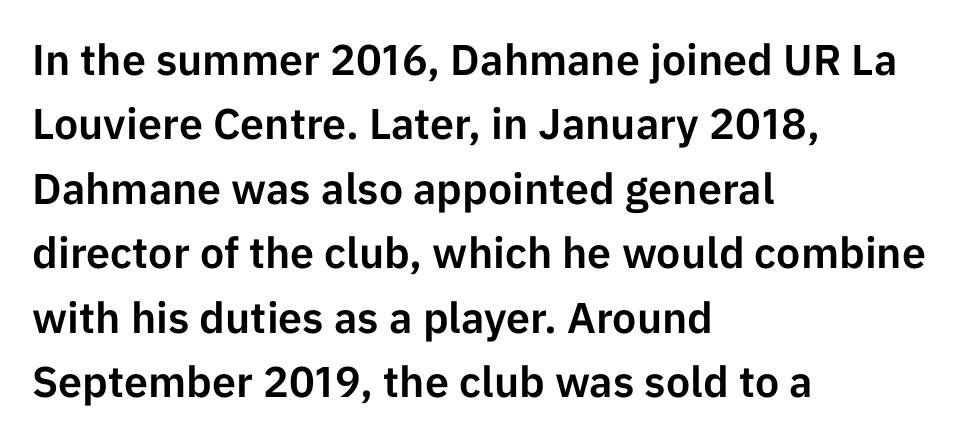
The image shows 43 px sans-serif type, upright; set left-aligned, normal line spacing (1.5x), normal letter spacing, not underlined; low stroke contrast and a medium x-height.
